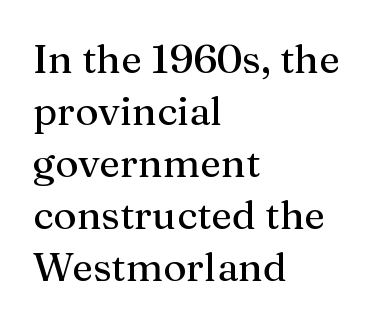
Where is the straight margin? On the left. Old-style or modern, the face here clearly has serifs. Here the designer chose a conventional face with non-uniform glyph widths. Italic: no, the glyphs are upright roman. The passage shown has conventional tracking throughout.
